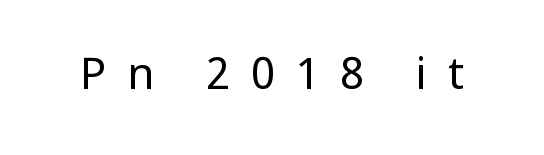
Q: Is the text bold? A: No.
Q: Is the text italic (slanted)? A: No, it is upright.
Q: Is the typeface a serif or a sans-serif typeface? A: Sans-serif.
Q: Is the text underlined? A: No.
Q: Is the spacing between letters normal or unusually wide? A: Unusually wide.
Q: Width (condensed, normal, or wide)? A: Condensed.
Q: Stroke contrast? A: Low.
Q: x-height? A: Large.
Q: Monospaced? A: No.
